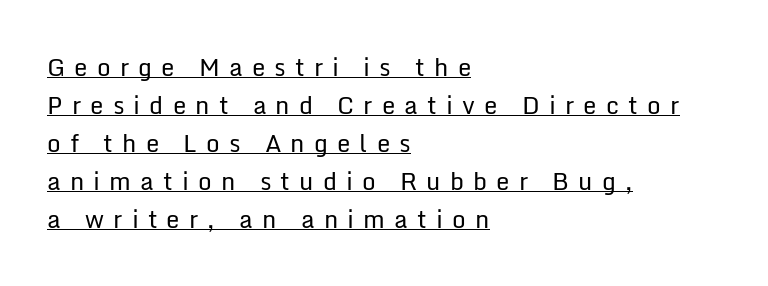
Q: Is the text bold? A: No.
Q: Is the text italic (slanted)? A: No, it is upright.
Q: Is the text underlined? A: Yes.
Q: How is the paragraph aligned? A: Left-aligned.
Q: Is the spacing between letters normal or unusually wide? A: Unusually wide.
Q: Is the spacing between lines tight, normal or loose? A: Normal.
